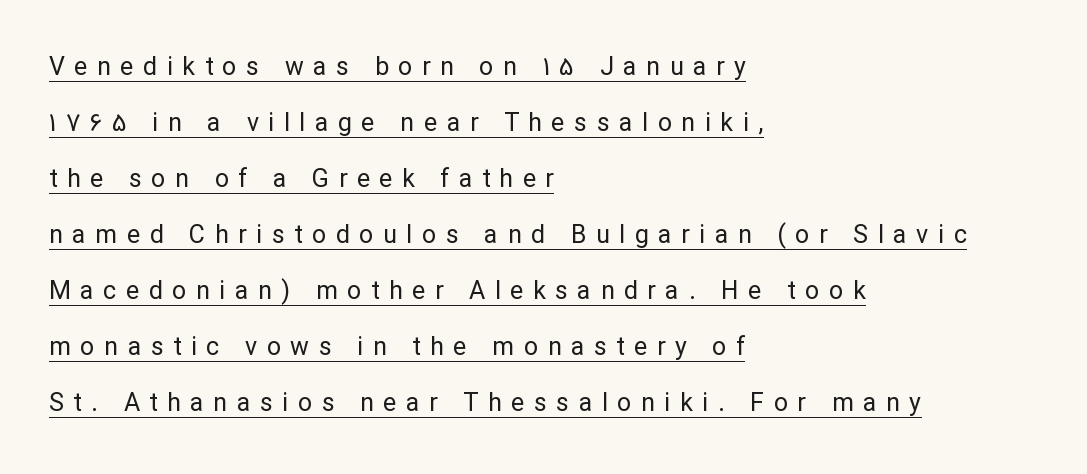
Letter spacing: wide. Stroke mass is kept to a normal reading level or below. Leading: increased. Beneath each row of characters lies a ruled line. Tall strokes in this sample are plumb rather than angled. The lines in this sample share a left origin and differ only in where they stop.
